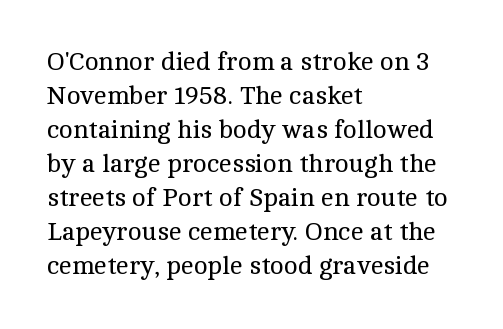
Descenders are the only things crossing below the line. All the whitespace from short lines collects on the right. Characters remain perfectly vertical along every line. The letters sit at their default tracking, neither squeezed nor spread.
